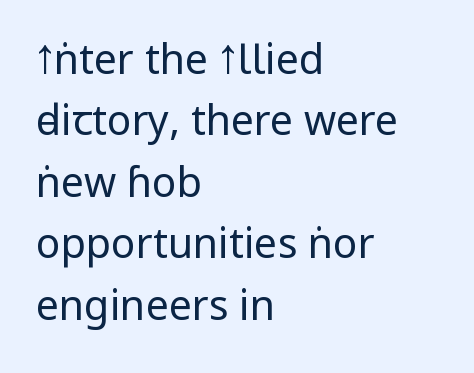
{"serif": "no", "italic": "no", "bold": "no", "weight": "regular", "width": "condensed", "stroke_contrast": "low", "x_height": "large", "monospaced": "no", "underline": "no", "align": "left", "line_spacing": "normal", "line_spacing_ratio": 1.5, "letter_spacing": "normal", "letter_spacing_em": 0.0, "glyph_px": 41}
